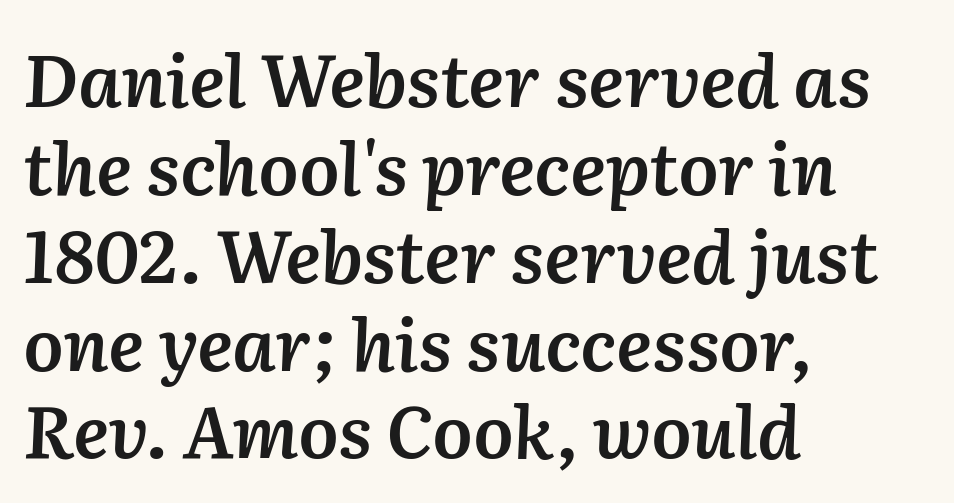
Q: Is the text bold? A: Semi-bold.
Q: Is the text italic (slanted)? A: Yes, it leans right by about 2 degrees.
Q: Is the text underlined? A: No.
Q: How is the paragraph aligned? A: Left-aligned.
Q: Is the spacing between letters normal or unusually wide? A: Normal.
Q: Width (condensed, normal, or wide)? A: Normal.
Q: Stroke contrast? A: Medium.
Q: x-height? A: Medium.
Q: Monospaced? A: No.
